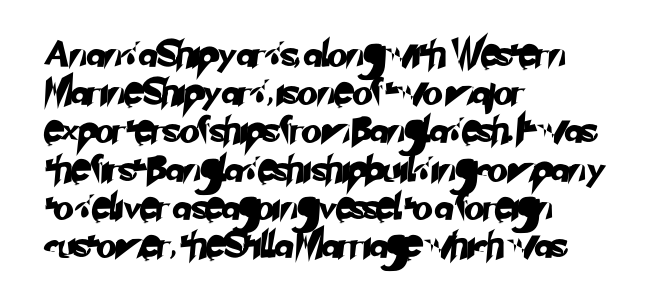
These lines sit exactly where default settings would place them. Compared with a centered layout, this one pins lines to the left instead. Each word holds together tightly as a unit, with standard inter-letter gaps. Unmarked baselines from the first word to the last.
